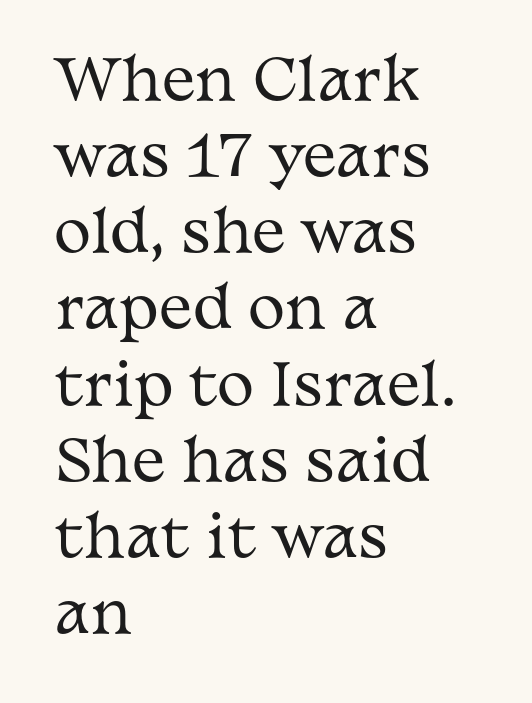
The image shows 56 px regular-weight, wide serif type, upright; set left-aligned, normal line spacing (1.36x), normal letter spacing, not underlined; medium stroke contrast and a medium x-height.
